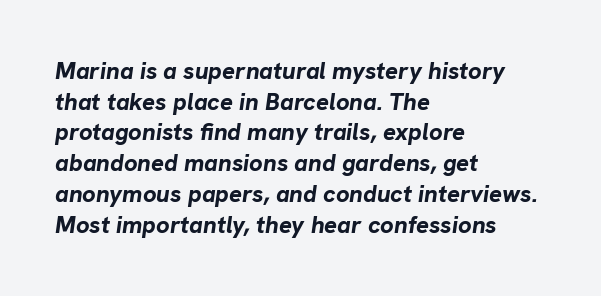
Q: Is the text bold? A: Yes.
Q: Is the text italic (slanted)? A: Yes, it leans right by about 8 degrees.
Q: Is the text underlined? A: No.
Q: How is the paragraph aligned? A: Left-aligned.
Q: Is the spacing between letters normal or unusually wide? A: Normal.
Q: Is the spacing between lines tight, normal or loose? A: Normal.
